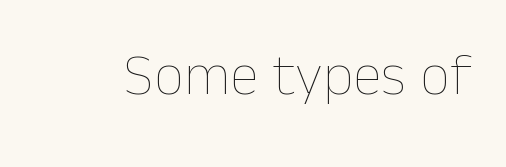
The image shows 59 px thin type, upright; set normal letter spacing, not underlined; low stroke contrast and a medium x-height.
